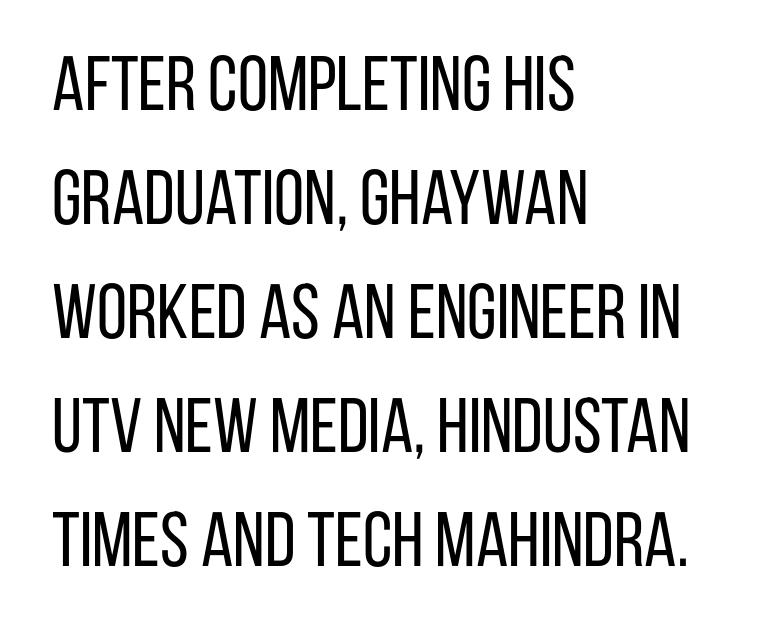
{"serif": "no", "italic": "no", "bold": "no", "weight": "regular", "width": "condensed", "stroke_contrast": "low", "x_height": "large", "monospaced": "no", "underline": "no", "align": "left", "line_spacing": "normal", "line_spacing_ratio": 1.48, "letter_spacing": "normal", "letter_spacing_em": 0.0, "glyph_px": 77}
